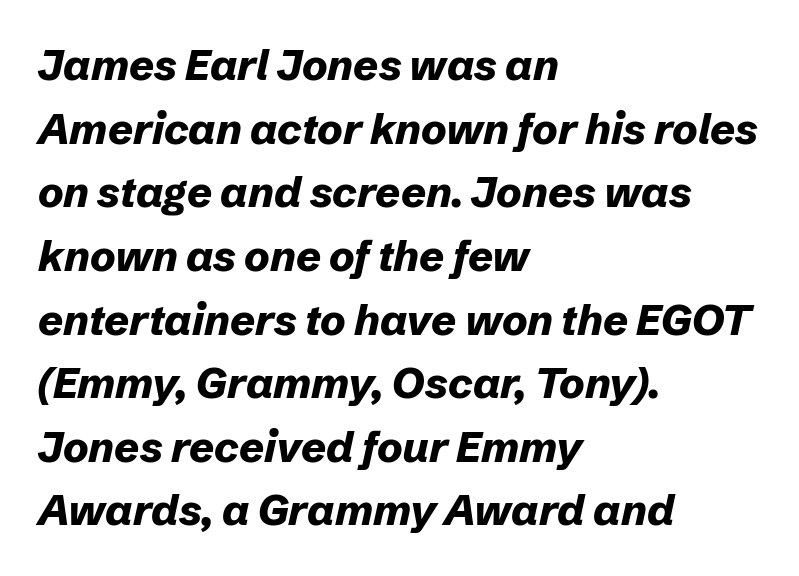
The image shows 43 px bold type, italic (leaning right); set left-aligned, normal line spacing (1.48x), normal letter spacing, not underlined; low stroke contrast and a medium x-height.
